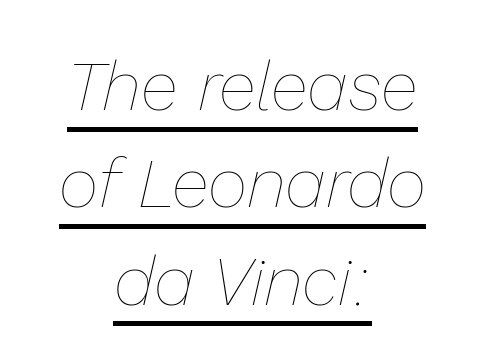
Vertically, the passage feels balanced, rows spaced as you'd expect. Centered paragraph, ragged on both sides. A typesetter would call this proportional, since set widths differ per character. The letters are slanted; this is an italic face. The rendering keeps characters at their native spacing. Looks like someone drew a line under every word here.
